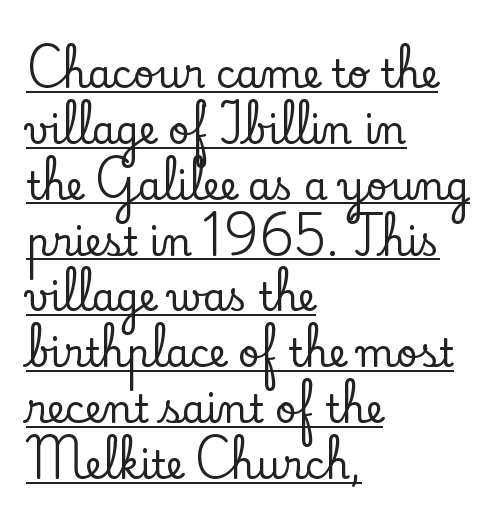
The image shows 38 px serif type, upright; set left-aligned, normal line spacing (1.47x), normal letter spacing, underlined; low stroke contrast and a small x-height.
